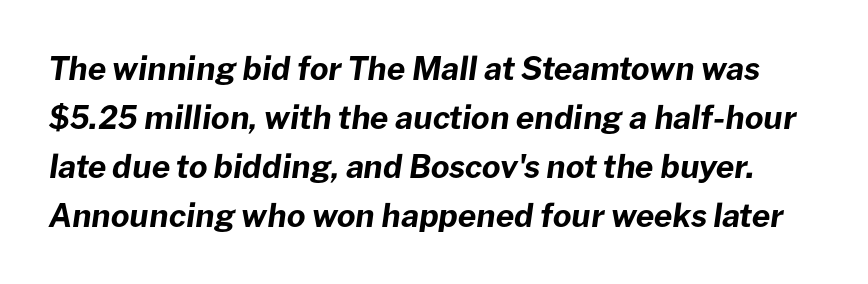
Q: Is the text bold? A: Yes.
Q: Is the text italic (slanted)? A: Yes, it leans right by about 8 degrees.
Q: Is the text underlined? A: No.
Q: Is the spacing between letters normal or unusually wide? A: Normal.
Q: Is the spacing between lines tight, normal or loose? A: Normal.
Q: Width (condensed, normal, or wide)? A: Normal.
Q: Stroke contrast? A: Low.
Q: x-height? A: Medium.
Q: Monospaced? A: No.
